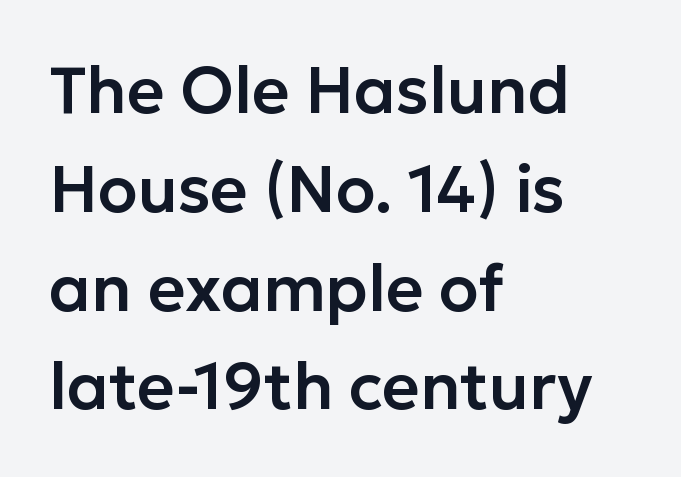
Q: Is the text italic (slanted)? A: No, it is upright.
Q: Is the typeface a serif or a sans-serif typeface? A: Sans-serif.
Q: Is the text underlined? A: No.
Q: How is the paragraph aligned? A: Left-aligned.
Q: Is the spacing between letters normal or unusually wide? A: Normal.
Q: Is the spacing between lines tight, normal or loose? A: Normal.
Q: Width (condensed, normal, or wide)? A: Normal.
Q: Stroke contrast? A: Low.
Q: x-height? A: Medium.
Q: Monospaced? A: No.
